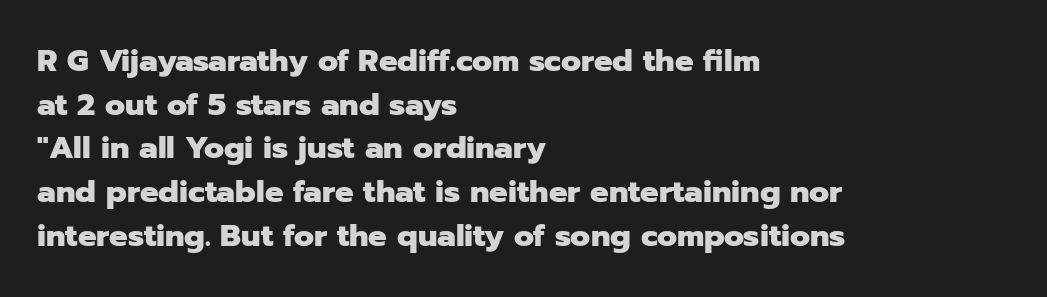
Q: Is the text bold? A: Yes.
Q: Is the text italic (slanted)? A: No, it is upright.
Q: Is the typeface a serif or a sans-serif typeface? A: Sans-serif.
Q: Is the text underlined? A: No.
Q: How is the paragraph aligned? A: Left-aligned.
Q: Is the spacing between letters normal or unusually wide? A: Normal.
Q: Is the spacing between lines tight, normal or loose? A: Normal.
Q: Width (condensed, normal, or wide)? A: Normal.
Q: Stroke contrast? A: Low.
Q: x-height? A: Medium.
Q: Monospaced? A: No.
